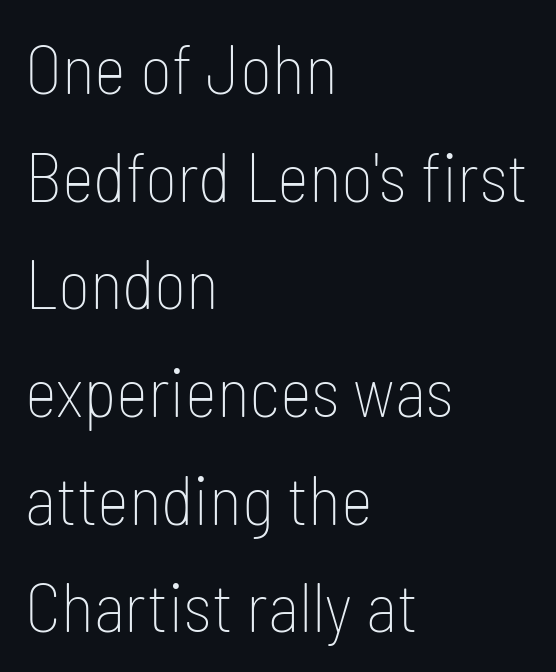
{"serif": "no", "italic": "no", "bold": "no", "weight": "thin", "width": "condensed", "stroke_contrast": "low", "x_height": "medium", "monospaced": "no", "underline": "no", "align": "left", "line_spacing": "normal", "line_spacing_ratio": 1.56, "letter_spacing": "normal", "letter_spacing_em": 0.0, "glyph_px": 69}
